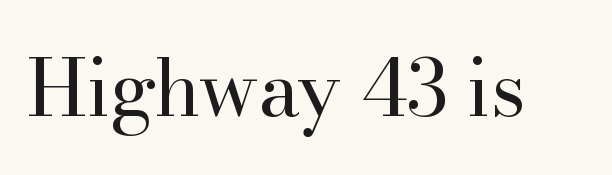
Is the stroke heavy? The answer is a plain regular-or-lighter. Posture: straight, roman, zero tilt. Descenders are the only things crossing below the line. The font family rendered here belongs to the serif group.
